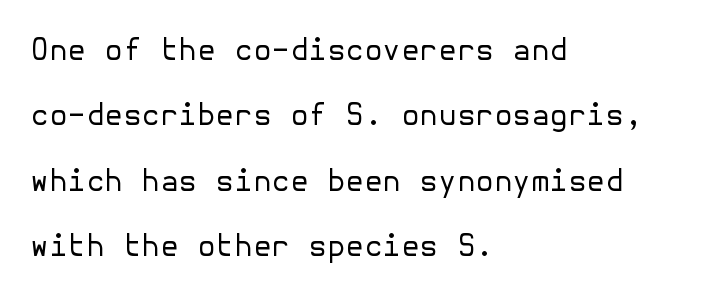
In terms of letterspacing, this is plain default setting. Regarding serifs, this sample does without them. Layout note: lines flush left. The zone under the glyphs is completely vacant. Leading is clearly above the norm, producing a sparse column.
